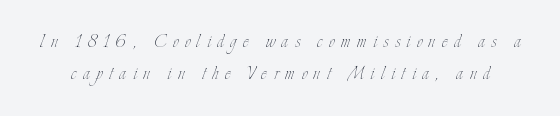
Q: Is the text bold? A: No.
Q: Is the text italic (slanted)? A: Yes.
Q: Is the text underlined? A: No.
Q: Is the spacing between letters normal or unusually wide? A: Unusually wide.
Q: Is the spacing between lines tight, normal or loose? A: Normal.
